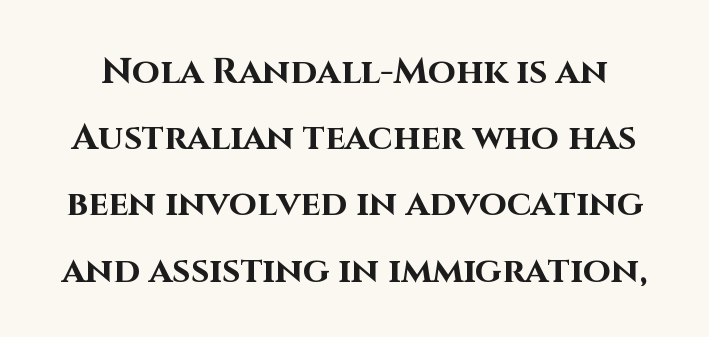
Q: Is the text bold? A: Yes.
Q: Is the text italic (slanted)? A: No, it is upright.
Q: Is the typeface a serif or a sans-serif typeface? A: Sans-serif.
Q: Is the text underlined? A: No.
Q: Is the spacing between letters normal or unusually wide? A: Normal.
Q: Width (condensed, normal, or wide)? A: Normal.
Q: Stroke contrast? A: High.
Q: x-height? A: Large.
Q: Monospaced? A: No.
